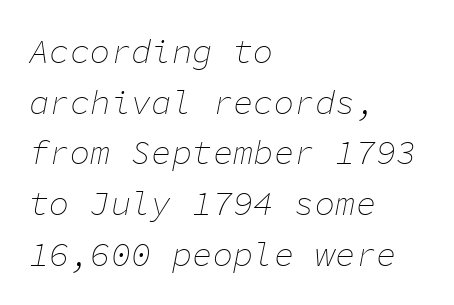
Q: Is the text bold? A: No.
Q: Is the text italic (slanted)? A: Yes, it leans right by about 11 degrees.
Q: Is the text underlined? A: No.
Q: How is the paragraph aligned? A: Left-aligned.
Q: Is the spacing between letters normal or unusually wide? A: Normal.
Q: Is the spacing between lines tight, normal or loose? A: Normal.
Q: Width (condensed, normal, or wide)? A: Normal.
Q: Stroke contrast? A: Low.
Q: x-height? A: Medium.
Q: Monospaced? A: Yes.
